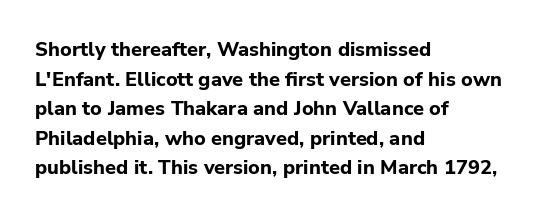
{"italic": "no", "bold": "yes", "underline": "no", "align": "left", "line_spacing": "normal", "line_spacing_ratio": 1.48, "letter_spacing": "normal", "letter_spacing_em": 0.0, "glyph_px": 20}
